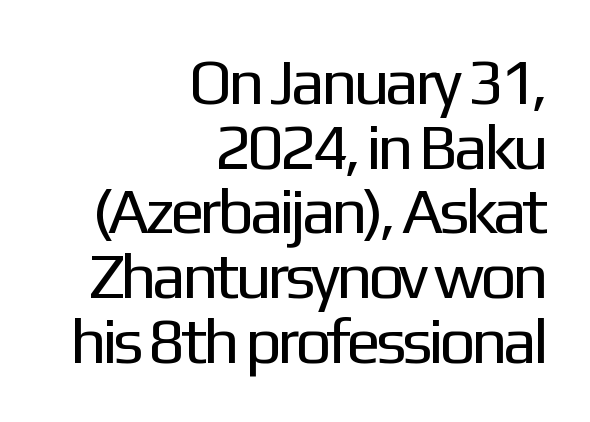
Q: Is the text bold? A: No.
Q: Is the text italic (slanted)? A: No, it is upright.
Q: Is the typeface a serif or a sans-serif typeface? A: Sans-serif.
Q: Is the text underlined? A: No.
Q: How is the paragraph aligned? A: Right-aligned.
Q: Is the spacing between letters normal or unusually wide? A: Normal.
Q: Is the spacing between lines tight, normal or loose? A: Tight.
Q: Width (condensed, normal, or wide)? A: Normal.
Q: Stroke contrast? A: Low.
Q: x-height? A: Medium.
Q: Monospaced? A: No.
